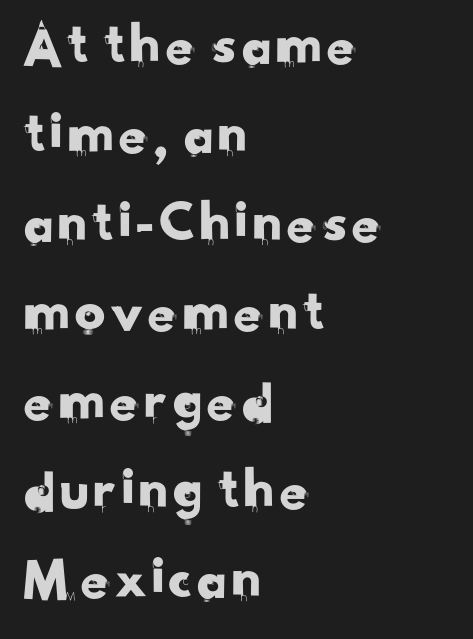
Q: Is the typeface a serif or a sans-serif typeface? A: Sans-serif.
Q: Is the text underlined? A: No.
Q: How is the paragraph aligned? A: Left-aligned.
Q: Is the spacing between letters normal or unusually wide? A: Normal.
Q: Is the spacing between lines tight, normal or loose? A: Normal.
Q: Width (condensed, normal, or wide)? A: Normal.
Q: Stroke contrast? A: Low.
Q: x-height? A: Small.
Q: Monospaced? A: No.
